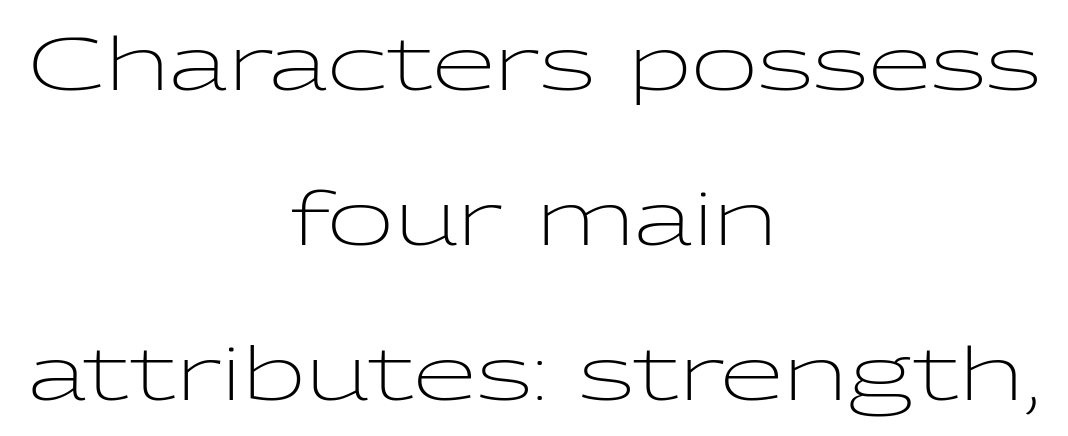
{"serif": "no", "italic": "no", "bold": "no", "weight": "light", "width": "wide", "stroke_contrast": "low", "x_height": "medium", "monospaced": "no", "underline": "no", "align": "center", "line_spacing": "loose", "line_spacing_ratio": 2.12, "letter_spacing": "normal", "letter_spacing_em": 0.0, "glyph_px": 73}
